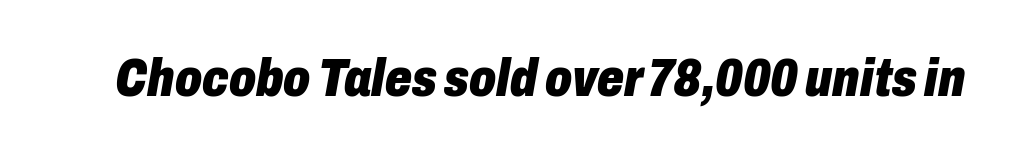
{"italic": "yes", "lean": "right", "slant_degrees": 10, "bold": "yes", "weight": "heavy", "width": "condensed", "stroke_contrast": "low", "x_height": "medium", "monospaced": "no", "underline": "no", "letter_spacing": "normal", "letter_spacing_em": 0.0, "glyph_px": 53}
